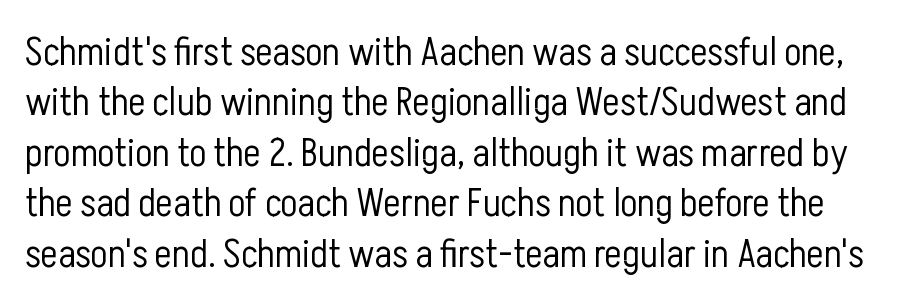
{"serif": "no", "italic": "no", "bold": "no", "weight": "light", "width": "condensed", "stroke_contrast": "low", "x_height": "medium", "monospaced": "no", "underline": "no", "line_spacing": "normal", "line_spacing_ratio": 1.26, "letter_spacing": "normal", "letter_spacing_em": 0.0, "glyph_px": 40}
